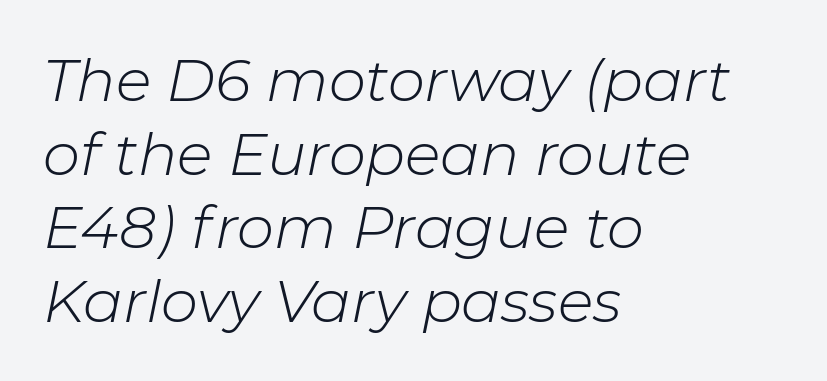
Leading matches the norm, producing a regular column. The face used here has a pronounced slope to its letters. Descender tails drop into unmarked territory. The cut favours lightness, reaching ordinary text weight at its darkest. Line starts are locked; line ends wander. In terms of letterspacing, this is plain default setting.
